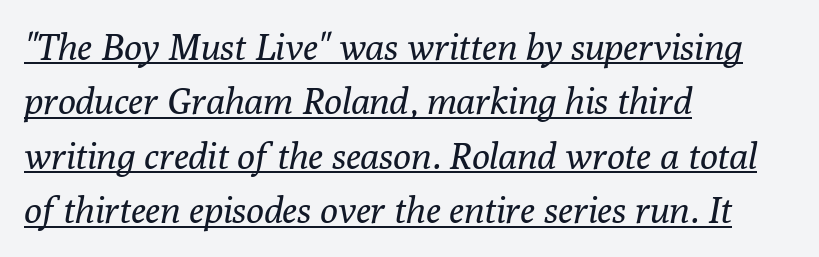
The image shows 37 px regular-weight serif type, italic (leaning right); set left-aligned, normal line spacing (1.47x), normal letter spacing, underlined; low stroke contrast and a medium x-height.
